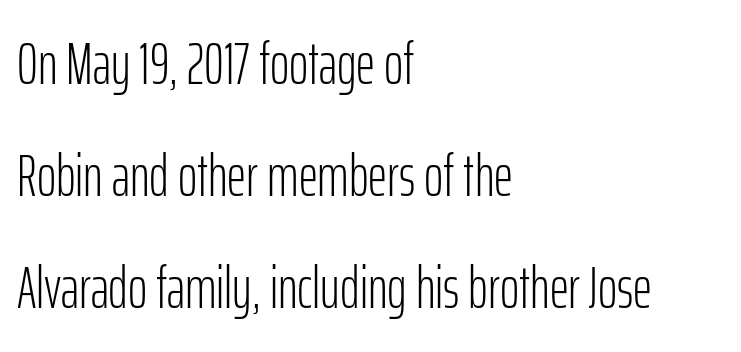
{"serif": "no", "italic": "no", "bold": "no", "weight": "light", "width": "condensed", "stroke_contrast": "low", "x_height": "medium", "monospaced": "no", "underline": "no", "align": "left", "line_spacing": "loose", "line_spacing_ratio": 1.9, "letter_spacing": "normal", "letter_spacing_em": 0.0, "glyph_px": 59}
